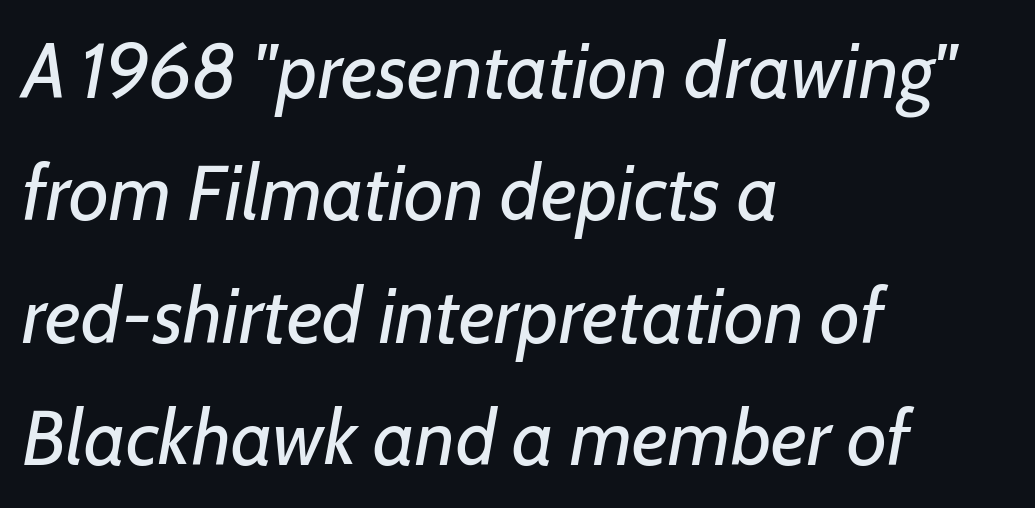
Q: Is the text bold? A: No.
Q: Is the text italic (slanted)? A: Yes, it leans right by about 7 degrees.
Q: Is the text underlined? A: No.
Q: How is the paragraph aligned? A: Left-aligned.
Q: Is the spacing between letters normal or unusually wide? A: Normal.
Q: Is the spacing between lines tight, normal or loose? A: Normal.
Q: Width (condensed, normal, or wide)? A: Normal.
Q: Stroke contrast? A: Low.
Q: x-height? A: Medium.
Q: Monospaced? A: No.
